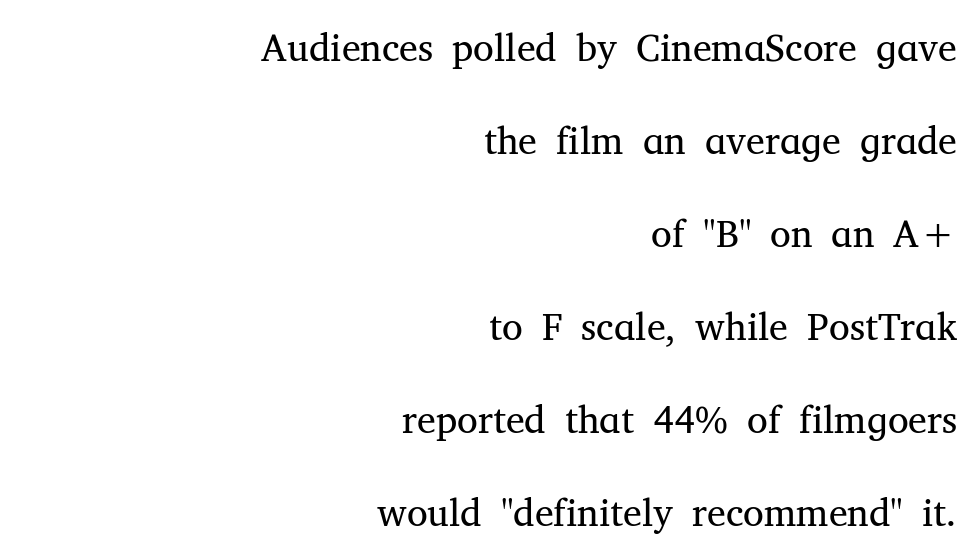
The image shows 38 px regular-weight serif type, upright; set right-aligned, loose line spacing (2.45x), normal letter spacing, not underlined; medium stroke contrast and a medium x-height.
